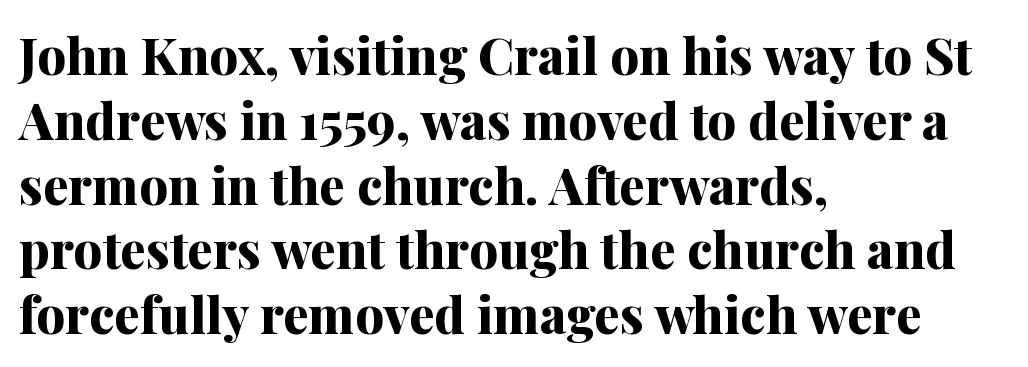
The image shows 51 px bold serif type, upright; set left-aligned, normal line spacing (1.27x), normal letter spacing, not underlined; medium stroke contrast and a medium x-height.
